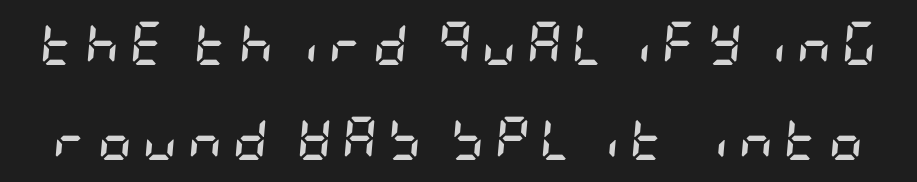
Pretty heavy lettering here — definitely bold. The tracking reads as deliberately expanded to a designer's eye. The vertical gap from one line to the next is large. Check under the words: just untouched page. Does the lettering tilt? It does — this is italic.
